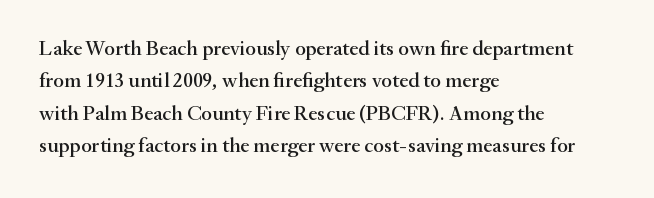
The image shows 21 px text type, upright; set left-aligned, normal line spacing (1.54x), normal letter spacing, not underlined.
